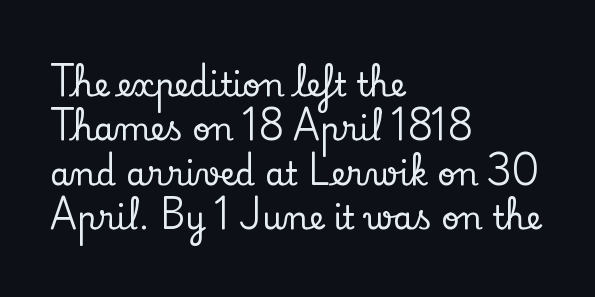
Q: Is the text italic (slanted)? A: No, it is upright.
Q: Is the text underlined? A: No.
Q: How is the paragraph aligned? A: Left-aligned.
Q: Is the spacing between letters normal or unusually wide? A: Normal.
Q: Is the spacing between lines tight, normal or loose? A: Normal.
Q: Width (condensed, normal, or wide)? A: Normal.
Q: Stroke contrast? A: Low.
Q: x-height? A: Small.
Q: Monospaced? A: No.
